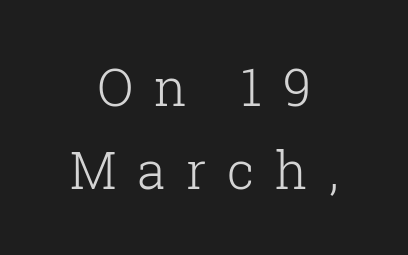
{"serif": "yes", "italic": "no", "bold": "no", "weight": "light", "width": "normal", "stroke_contrast": "low", "x_height": "medium", "monospaced": "no", "underline": "no", "align": "center", "line_spacing": "normal", "line_spacing_ratio": 1.62, "letter_spacing": "wide", "letter_spacing_em": 0.41, "glyph_px": 51}
